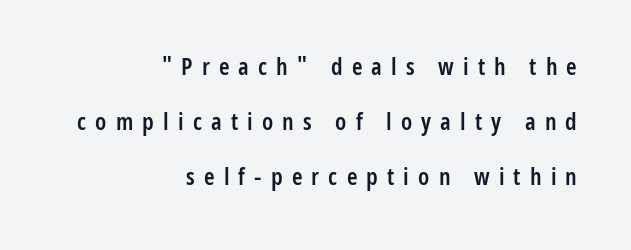
{"italic": "no", "bold": "semi", "underline": "no", "align": "right", "line_spacing": "loose", "line_spacing_ratio": 2.3, "letter_spacing": "wide", "letter_spacing_em": 0.38, "glyph_px": 24}
